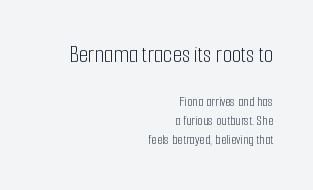
Q: Is the text bold? A: No.
Q: Is the text italic (slanted)? A: No, it is upright.
Q: Is the text underlined? A: No.
Q: How is the paragraph aligned? A: Right-aligned.
Q: Is the spacing between letters normal or unusually wide? A: Normal.
Q: Is the spacing between lines tight, normal or loose? A: Normal.
Q: Which block of text is set in a larger size, the first (top) or the second (bottom)? A: The first (top) one.
